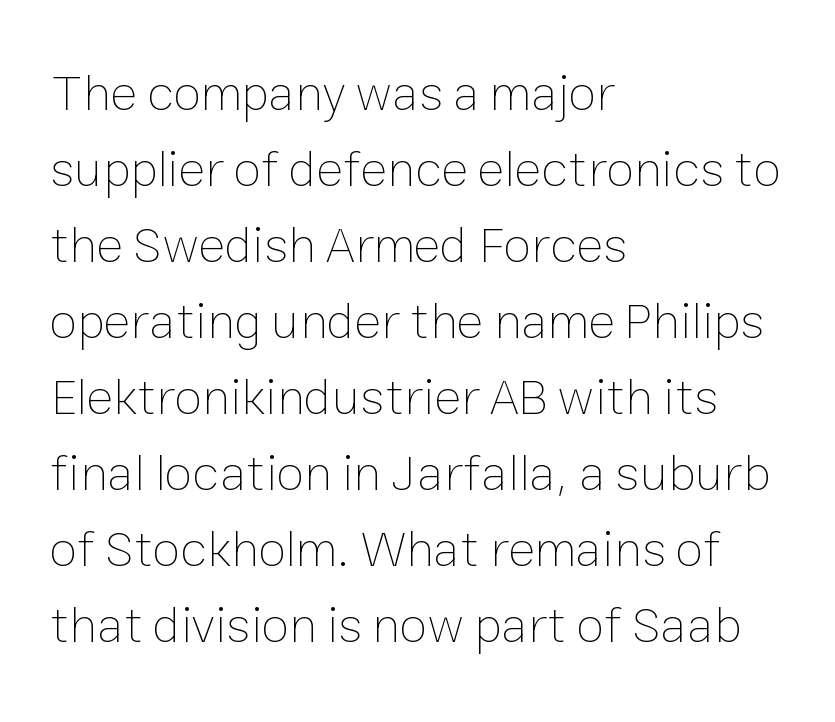
The image shows 51 px thin type, upright; set left-aligned, normal line spacing (1.49x), normal letter spacing, not underlined; low stroke contrast and a medium x-height.
